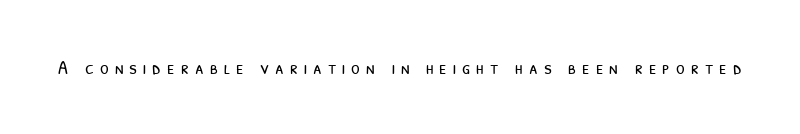
This rendering widens character spacing well past its baseline value. Unbolded letterforms with no extra heft. Only glyphs here, with clear space below each row.
